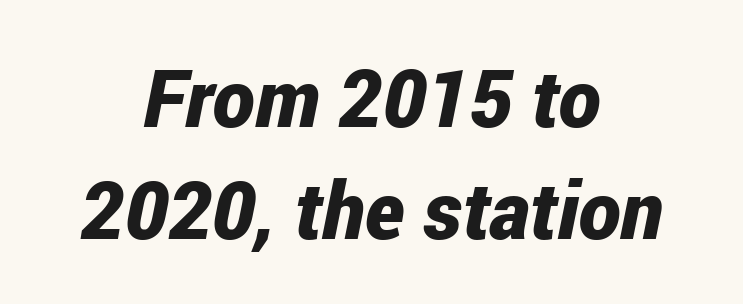
{"italic": "yes", "lean": "right", "slant_degrees": 12, "bold": "yes", "weight": "bold", "width": "condensed", "stroke_contrast": "low", "x_height": "medium", "monospaced": "no", "underline": "no", "align": "center", "line_spacing": "normal", "line_spacing_ratio": 1.4, "letter_spacing": "normal", "letter_spacing_em": 0.0, "glyph_px": 80}
